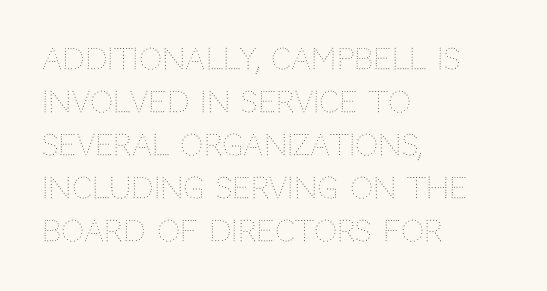
Q: Is the text bold? A: No.
Q: Is the text italic (slanted)? A: No, it is upright.
Q: Is the text underlined? A: No.
Q: How is the paragraph aligned? A: Left-aligned.
Q: Is the spacing between letters normal or unusually wide? A: Normal.
Q: Is the spacing between lines tight, normal or loose? A: Normal.
Q: Width (condensed, normal, or wide)? A: Normal.
Q: Stroke contrast? A: Medium.
Q: x-height? A: Large.
Q: Monospaced? A: No.
